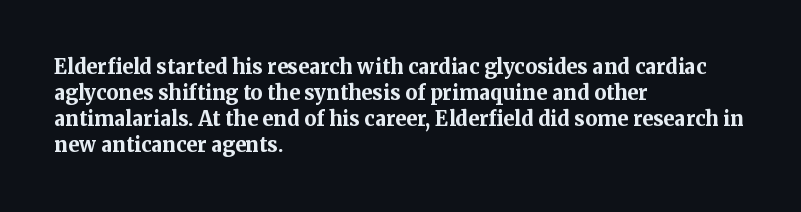
The lettering holds an erect, upright posture throughout. The text block is weighted toward the left margin, trailing off unevenly rightward. The strokes are fattened all the way to bold. Bare-footed words on every line.
